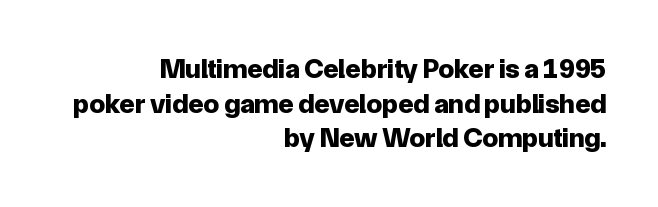
The image shows 28 px bold sans-serif type, upright; set right-aligned, line spacing 1.24x, normal letter spacing, not underlined; low stroke contrast and a medium x-height.
